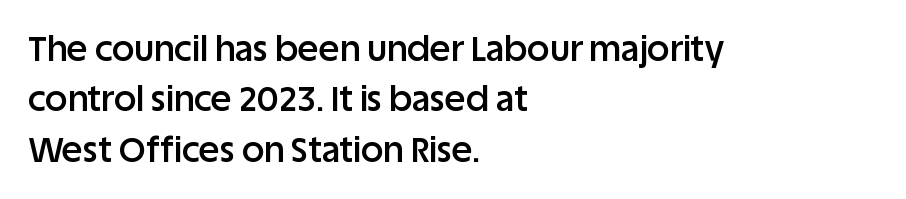
Q: Is the text bold? A: Semi-bold.
Q: Is the text italic (slanted)? A: No, it is upright.
Q: Is the typeface a serif or a sans-serif typeface? A: Sans-serif.
Q: Is the text underlined? A: No.
Q: How is the paragraph aligned? A: Left-aligned.
Q: Is the spacing between letters normal or unusually wide? A: Normal.
Q: Is the spacing between lines tight, normal or loose? A: Normal.
Q: Width (condensed, normal, or wide)? A: Normal.
Q: Stroke contrast? A: Low.
Q: x-height? A: Large.
Q: Monospaced? A: No.
